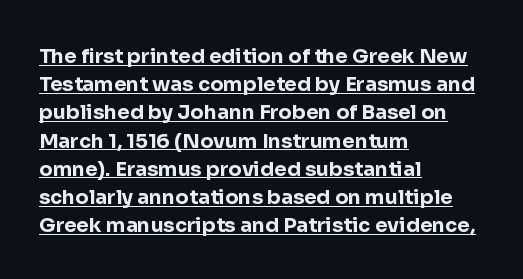
Q: Is the text bold? A: Yes.
Q: Is the text italic (slanted)? A: No, it is upright.
Q: Is the text underlined? A: Yes.
Q: How is the paragraph aligned? A: Left-aligned.
Q: Is the spacing between letters normal or unusually wide? A: Normal.
Q: Is the spacing between lines tight, normal or loose? A: Normal.
